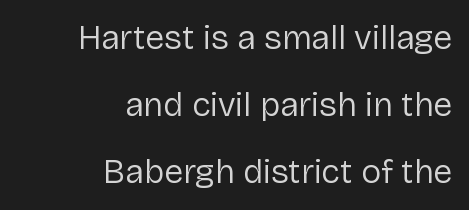
Baseline-to-baseline distance is far greater than the letter height. It's the straight-up-and-down kind of type. Line endings align vertically; line beginnings do not. Here the designer chose a conventional face with non-uniform glyph widths. This rendering features lettering with no underline.
